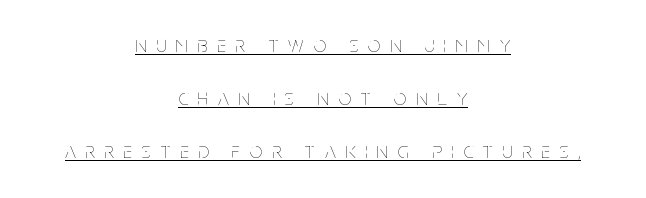
{"italic": "no", "bold": "no", "underline": "yes", "align": "center", "line_spacing": "loose", "line_spacing_ratio": 2.41, "letter_spacing": "wide", "letter_spacing_em": 0.45, "glyph_px": 22}
